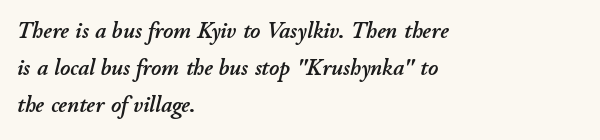
Q: Is the text italic (slanted)? A: Yes, it leans right by about 11 degrees.
Q: Is the text underlined? A: No.
Q: How is the paragraph aligned? A: Left-aligned.
Q: Is the spacing between letters normal or unusually wide? A: Normal.
Q: Is the spacing between lines tight, normal or loose? A: Normal.
